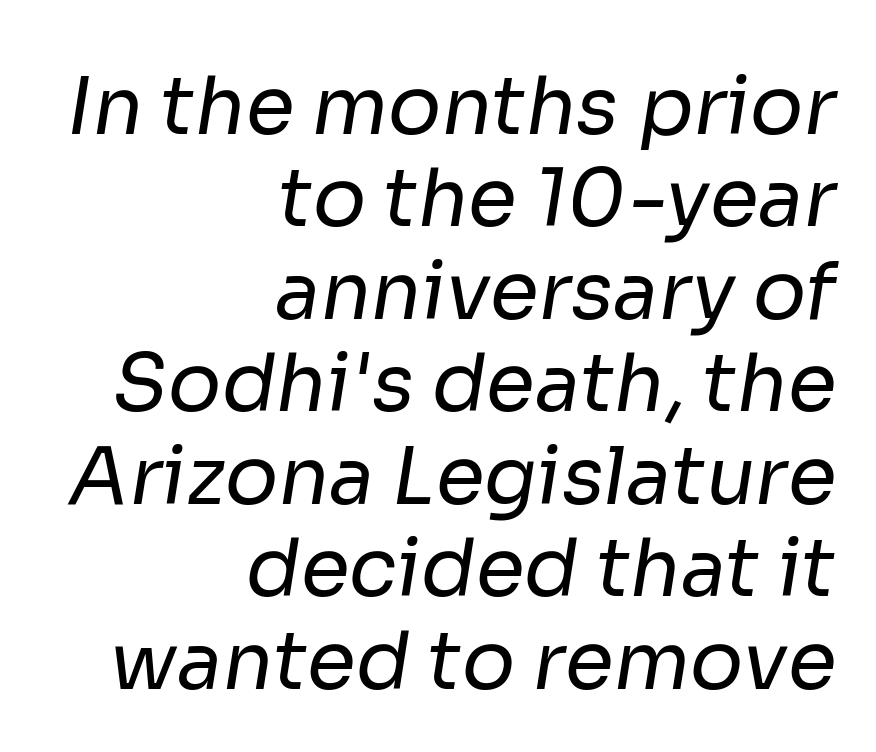
Q: Is the text bold? A: No.
Q: Is the typeface a serif or a sans-serif typeface? A: Sans-serif.
Q: Is the text underlined? A: No.
Q: How is the paragraph aligned? A: Right-aligned.
Q: Is the spacing between letters normal or unusually wide? A: Normal.
Q: Width (condensed, normal, or wide)? A: Normal.
Q: Stroke contrast? A: Low.
Q: x-height? A: Medium.
Q: Monospaced? A: No.
